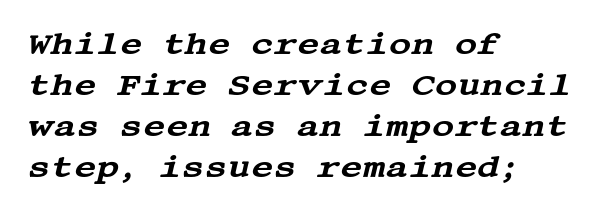
One-word summary of the alignment: left. Summary of vertical rhythm: regular, with standard interline spacing. Underline: absent. Unlike a clean sans, this face finishes its strokes with serifs. An italicized treatment has been applied to the whole sample.
